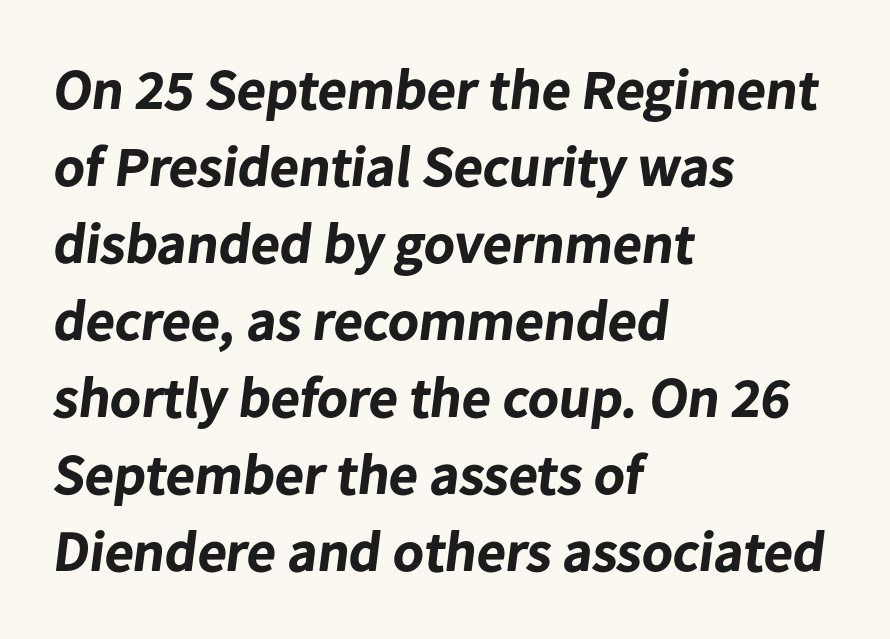
Where is the straight margin? On the left. This sample uses a sans-serif face. The letters sit at their default tracking, neither squeezed nor spread. The space beneath each line is pristine and unruled.
